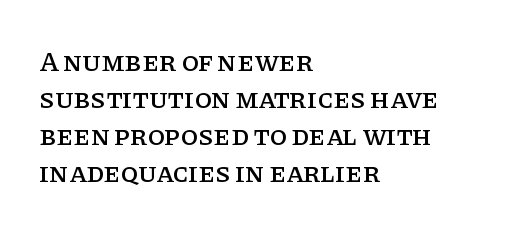
The image shows 28 px serif type, upright; set left-aligned, normal line spacing (1.32x), normal letter spacing, not underlined; low stroke contrast and a large x-height.
